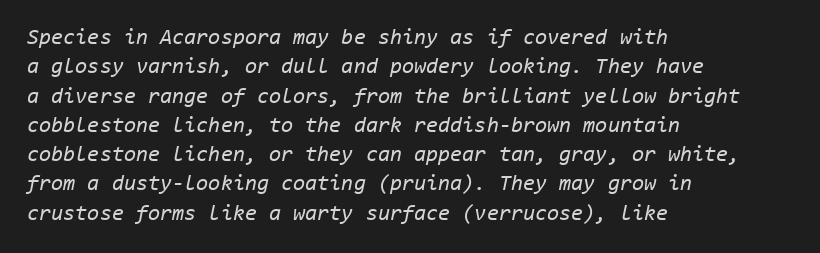
This sample is left-justified, so line endings fall wherever the words run out. This sample uses plain, unmodified letter spacing. These lines were composed using italics. Heaviness? Minimal to ordinary, like unemphasized prose. Each row of text sits above clean, open space.
